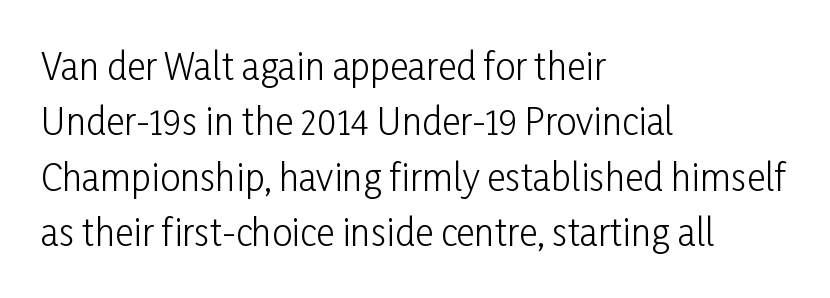
{"serif": "no", "italic": "no", "bold": "no", "weight": "light", "width": "condensed", "stroke_contrast": "low", "x_height": "medium", "monospaced": "no", "underline": "no", "align": "left", "line_spacing": "normal", "line_spacing_ratio": 1.54, "letter_spacing": "normal", "letter_spacing_em": 0.0, "glyph_px": 36}
